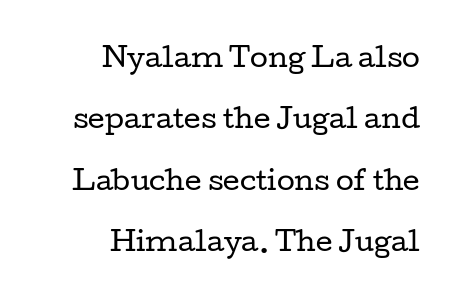
The image shows 26 px text type, upright; set loose line spacing (2.36x), normal letter spacing, not underlined.
